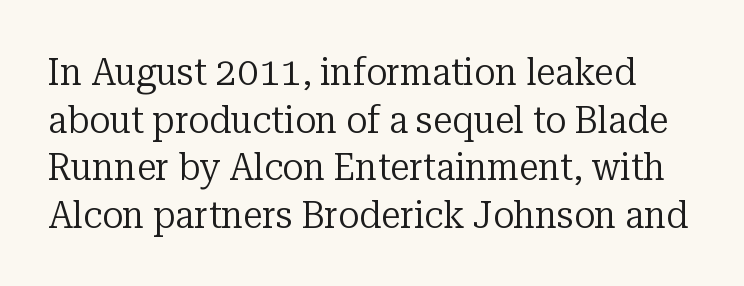
The letters advance in unequal steps, a hallmark of proportional type. A typesetter would label this face a serif. Glance below the letters and you will spot only blank space. This rendering leaves character spacing at its baseline value. In terms of posture, this sample is upright.
